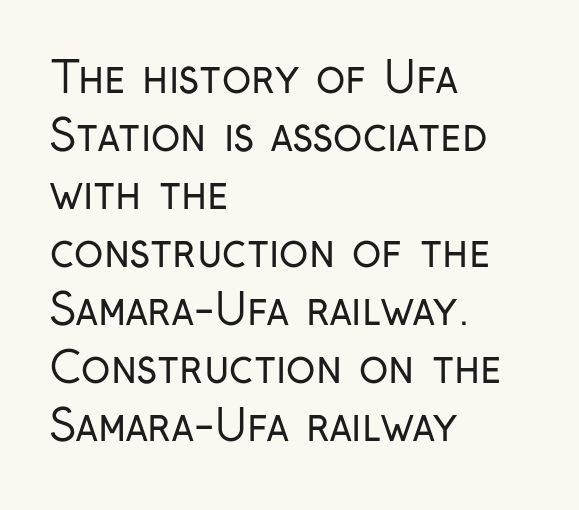
Q: Is the text bold? A: No.
Q: Is the text italic (slanted)? A: No, it is upright.
Q: Is the typeface a serif or a sans-serif typeface? A: Sans-serif.
Q: Is the text underlined? A: No.
Q: How is the paragraph aligned? A: Left-aligned.
Q: Is the spacing between letters normal or unusually wide? A: Normal.
Q: Is the spacing between lines tight, normal or loose? A: Normal.
Q: Width (condensed, normal, or wide)? A: Condensed.
Q: Stroke contrast? A: Low.
Q: x-height? A: Medium.
Q: Monospaced? A: No.
